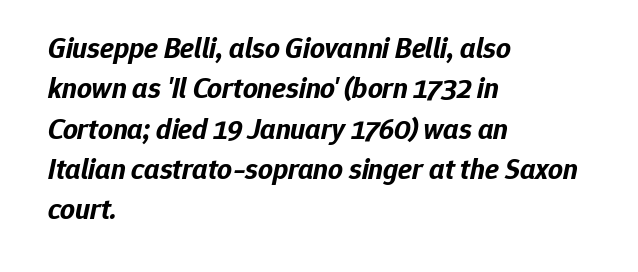
Underlining? Definitely not there. Honestly, the row spacing looks completely unremarkable. The rendering keeps characters at their native spacing. The specimen reads as italic at a glance. The paragraph has a hard left edge and a soft right edge. You could not count columns in this text — the font is proportionally spaced.
